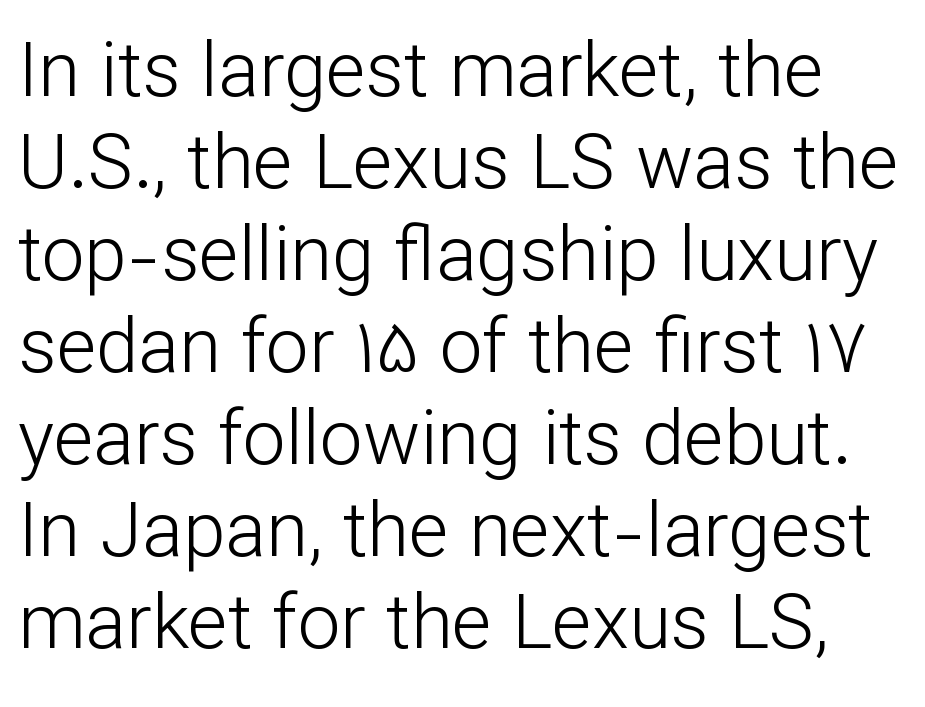
The image shows 76 px light sans-serif type, upright; set line spacing 1.21x, normal letter spacing, not underlined; low stroke contrast and a medium x-height.
